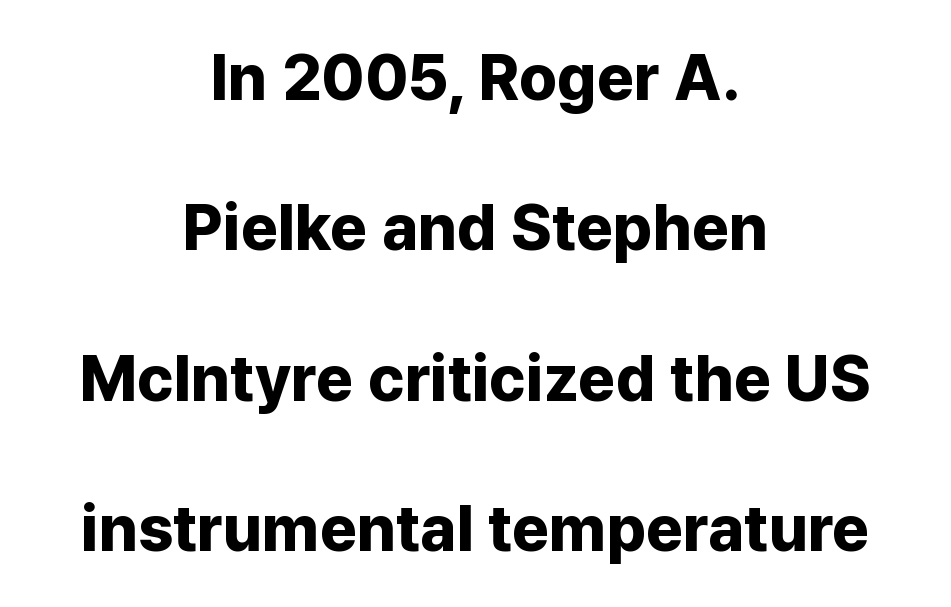
The image shows 64 px bold sans-serif type, upright; set centered, loose line spacing (2.35x), normal letter spacing, not underlined; low stroke contrast and a medium x-height.
